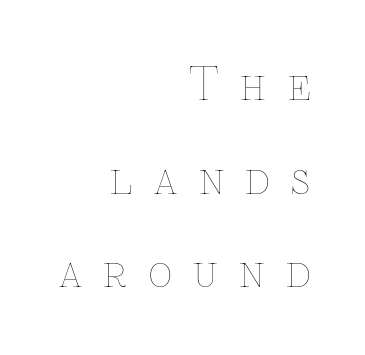
Q: Is the text bold? A: No.
Q: Is the text italic (slanted)? A: No, it is upright.
Q: Is the text underlined? A: No.
Q: How is the paragraph aligned? A: Right-aligned.
Q: Is the spacing between letters normal or unusually wide? A: Unusually wide.
Q: Is the spacing between lines tight, normal or loose? A: Loose.
Q: Width (condensed, normal, or wide)? A: Normal.
Q: Stroke contrast? A: Low.
Q: x-height? A: Medium.
Q: Monospaced? A: No.
